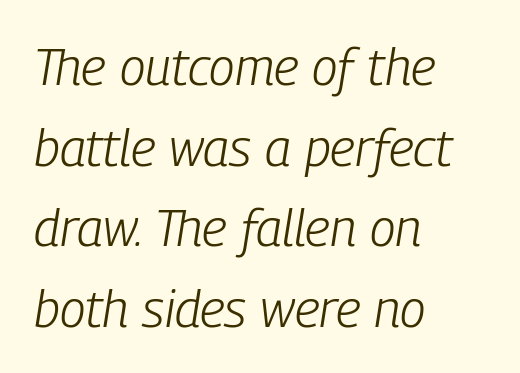
Q: Is the text bold? A: No.
Q: Is the text italic (slanted)? A: Yes, it leans right by about 9 degrees.
Q: Is the text underlined? A: No.
Q: How is the paragraph aligned? A: Left-aligned.
Q: Is the spacing between letters normal or unusually wide? A: Normal.
Q: Is the spacing between lines tight, normal or loose? A: Normal.
Q: Width (condensed, normal, or wide)? A: Condensed.
Q: Stroke contrast? A: Low.
Q: x-height? A: Medium.
Q: Monospaced? A: No.
